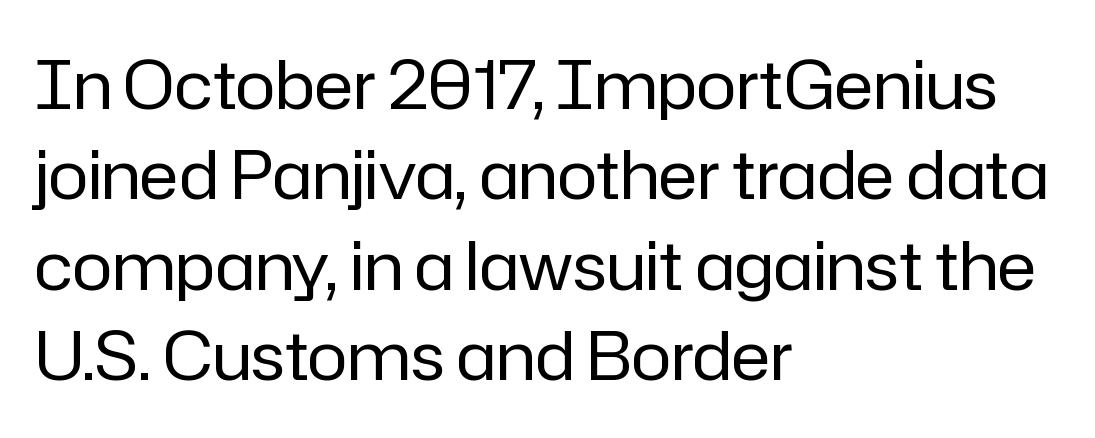
Q: Is the text bold? A: No.
Q: Is the text italic (slanted)? A: No, it is upright.
Q: Is the typeface a serif or a sans-serif typeface? A: Sans-serif.
Q: Is the text underlined? A: No.
Q: How is the paragraph aligned? A: Left-aligned.
Q: Is the spacing between letters normal or unusually wide? A: Normal.
Q: Is the spacing between lines tight, normal or loose? A: Normal.
Q: Width (condensed, normal, or wide)? A: Normal.
Q: Stroke contrast? A: Low.
Q: x-height? A: Medium.
Q: Monospaced? A: No.
